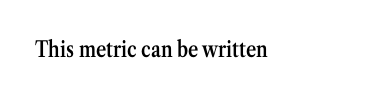
Q: Is the text bold? A: Semi-bold.
Q: Is the text italic (slanted)? A: No, it is upright.
Q: Is the text underlined? A: No.
Q: Is the spacing between letters normal or unusually wide? A: Normal.
